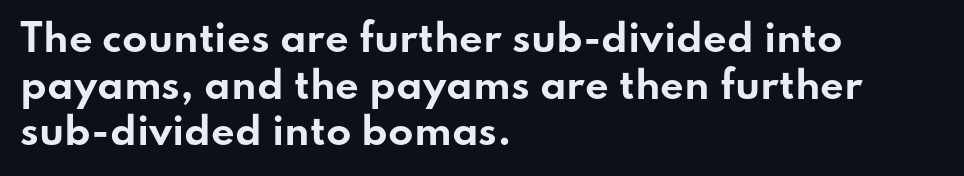
Q: Is the text bold? A: Yes.
Q: Is the text italic (slanted)? A: No, it is upright.
Q: Is the typeface a serif or a sans-serif typeface? A: Sans-serif.
Q: Is the text underlined? A: No.
Q: How is the paragraph aligned? A: Left-aligned.
Q: Is the spacing between letters normal or unusually wide? A: Normal.
Q: Is the spacing between lines tight, normal or loose? A: Normal.
Q: Width (condensed, normal, or wide)? A: Wide.
Q: Stroke contrast? A: Low.
Q: x-height? A: Small.
Q: Monospaced? A: No.
